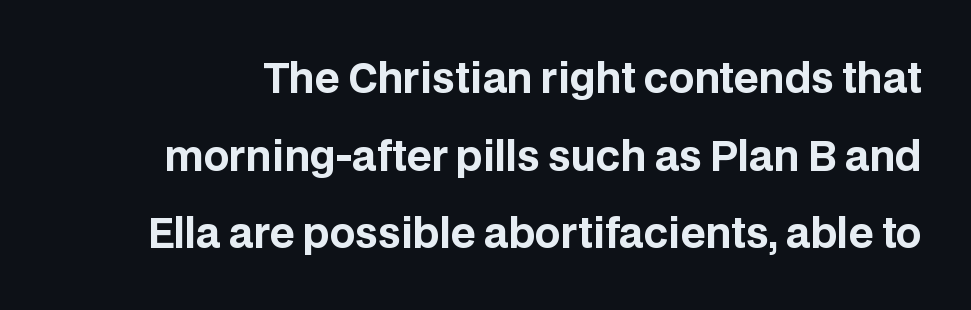
Q: Is the text bold? A: Yes.
Q: Is the text italic (slanted)? A: No, it is upright.
Q: Is the typeface a serif or a sans-serif typeface? A: Sans-serif.
Q: Is the text underlined? A: No.
Q: Is the spacing between letters normal or unusually wide? A: Normal.
Q: Is the spacing between lines tight, normal or loose? A: Loose.
Q: Width (condensed, normal, or wide)? A: Normal.
Q: Stroke contrast? A: Low.
Q: x-height? A: Large.
Q: Monospaced? A: No.
